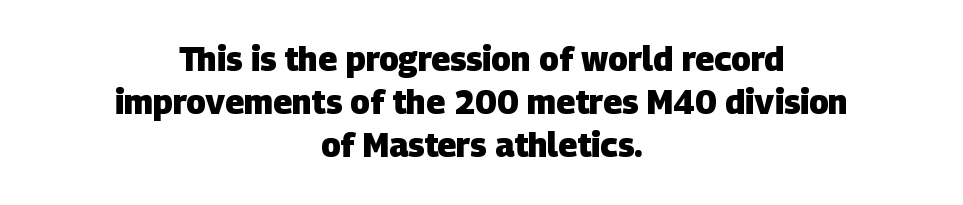
The image shows 33 px heavy sans-serif type; set centered, normal line spacing (1.31x), normal letter spacing, not underlined; low stroke contrast and a large x-height.
